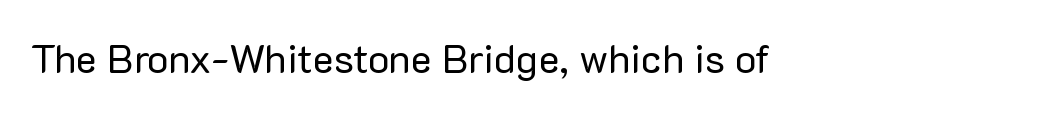
Q: Is the text bold? A: No.
Q: Is the text italic (slanted)? A: No, it is upright.
Q: Is the typeface a serif or a sans-serif typeface? A: Sans-serif.
Q: Is the text underlined? A: No.
Q: How is the paragraph aligned? A: Left-aligned.
Q: Is the spacing between letters normal or unusually wide? A: Normal.
Q: Width (condensed, normal, or wide)? A: Normal.
Q: Stroke contrast? A: Low.
Q: x-height? A: Medium.
Q: Monospaced? A: No.
